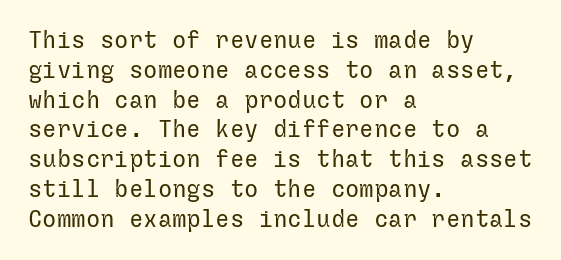
If you drew a line through each stem, it would be perfectly vertical. Tracking value appears to be zero — textbook default spacing. The rag falls on the right side of this text block. The face looks like a standard text weight, possibly lighter. The string is rendered with underlining switched off.
